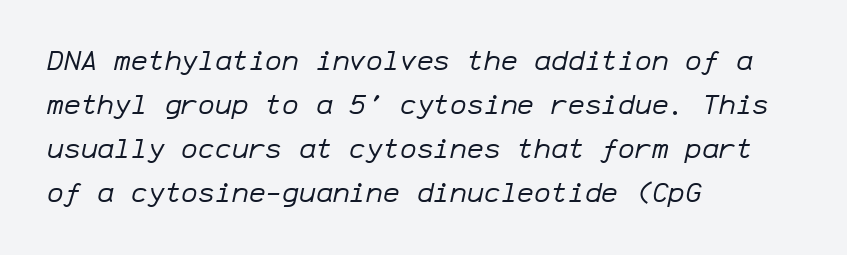
The image shows 28 px regular-weight type, italic (leaning right), monospaced; set left-aligned, normal line spacing (1.57x), normal letter spacing, not underlined; low stroke contrast and a medium x-height.
